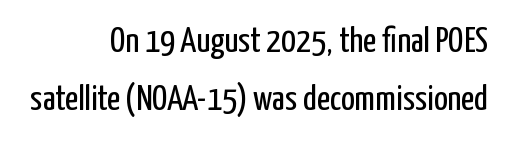
The image shows 36 px regular-weight, condensed sans-serif type, upright; set right-aligned, normal line spacing (1.62x), normal letter spacing, not underlined; low stroke contrast and a medium x-height.
